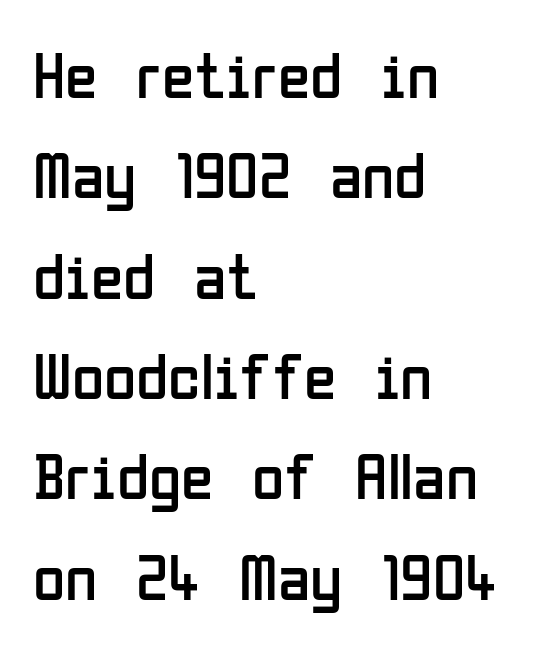
{"serif": "no", "italic": "no", "bold": "no", "weight": "regular", "width": "condensed", "stroke_contrast": "low", "x_height": "medium", "monospaced": "no", "underline": "no", "align": "left", "line_spacing": "normal", "line_spacing_ratio": 1.52, "letter_spacing": "normal", "letter_spacing_em": 0.0, "glyph_px": 66}
